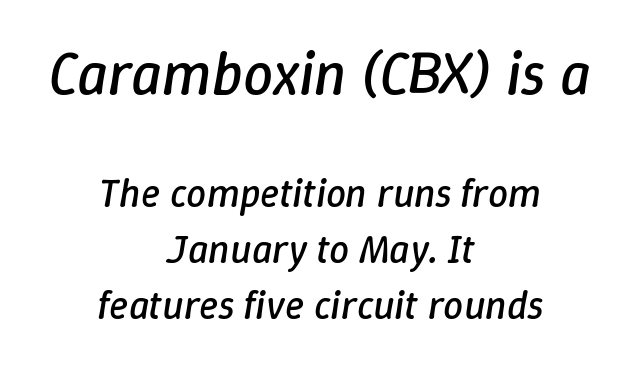
Q: Is the text bold? A: No.
Q: Is the text italic (slanted)? A: Yes, it leans right by about 9 degrees.
Q: Is the text underlined? A: No.
Q: How is the paragraph aligned? A: Centered.
Q: Is the spacing between letters normal or unusually wide? A: Normal.
Q: Is the spacing between lines tight, normal or loose? A: Normal.
Q: Which block of text is set in a larger size, the first (top) or the second (bottom)? A: The first (top) one.
Q: Width (condensed, normal, or wide)? A: Normal.
Q: Stroke contrast? A: Low.
Q: x-height? A: Medium.
Q: Monospaced? A: No.
